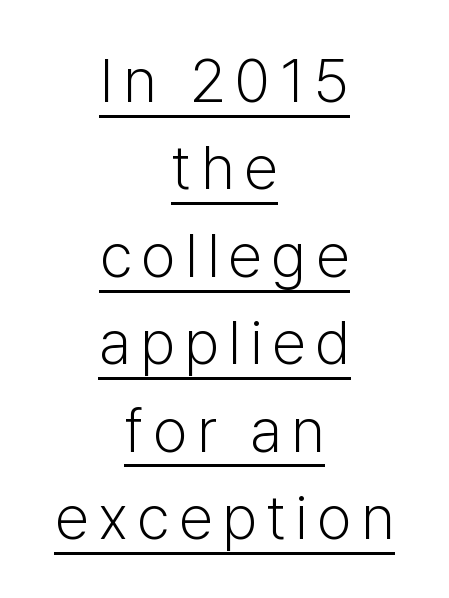
{"serif": "no", "italic": "no", "bold": "no", "weight": "light", "width": "normal", "stroke_contrast": "low", "x_height": "medium", "monospaced": "no", "underline": "yes", "align": "center", "line_spacing": "normal", "line_spacing_ratio": 1.41, "glyph_px": 62}
